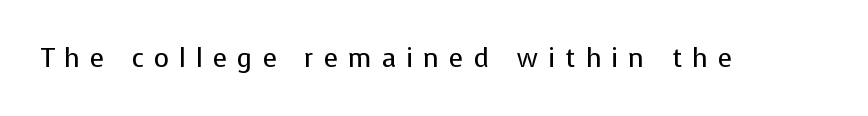
The image shows 26 px text type, upright; set unusually wide letter spacing (+0.39 em), not underlined.
